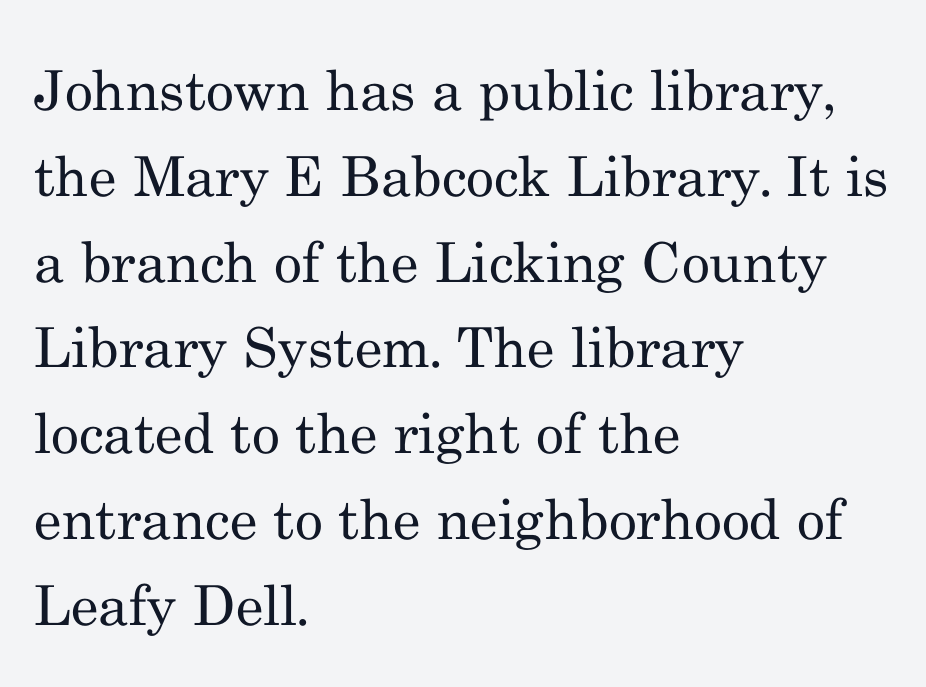
{"serif": "yes", "italic": "no", "bold": "no", "weight": "regular", "width": "normal", "stroke_contrast": "medium", "x_height": "small", "monospaced": "no", "underline": "no", "align": "left", "line_spacing": "normal", "line_spacing_ratio": 1.56, "letter_spacing": "normal", "letter_spacing_em": 0.0, "glyph_px": 55}
